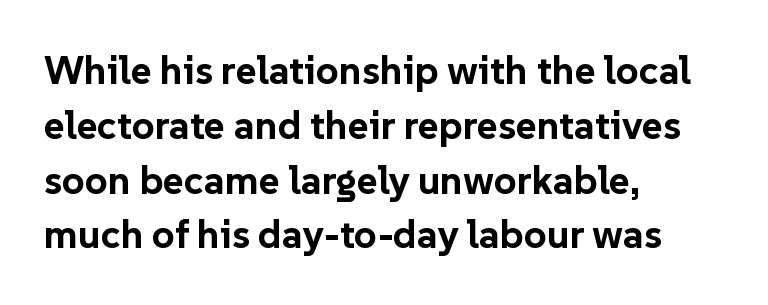
The image shows 40 px bold sans-serif type, upright; set left-aligned, normal line spacing (1.37x), normal letter spacing, not underlined; low stroke contrast and a medium x-height.
